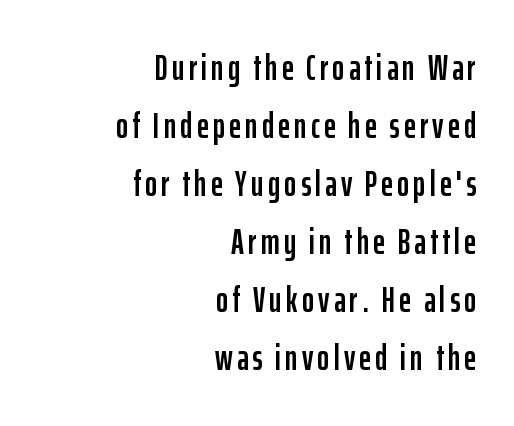
Check the space under the baseline: it is left empty. Reading down the column, the eye jumps a familiar distance to each next line. Classification — sans serif. Do the characters align in a grid? No, the font is proportional. Compared with a flush-left layout, this one pins lines to the opposite, right side.
